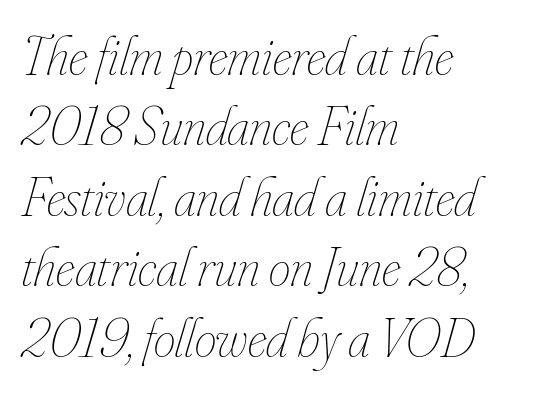
Q: Is the text bold? A: No.
Q: Is the text italic (slanted)? A: Yes, it leans right by about 16 degrees.
Q: Is the text underlined? A: No.
Q: How is the paragraph aligned? A: Left-aligned.
Q: Is the spacing between letters normal or unusually wide? A: Normal.
Q: Is the spacing between lines tight, normal or loose? A: Normal.
Q: Width (condensed, normal, or wide)? A: Condensed.
Q: Stroke contrast? A: Low.
Q: x-height? A: Small.
Q: Monospaced? A: No.
